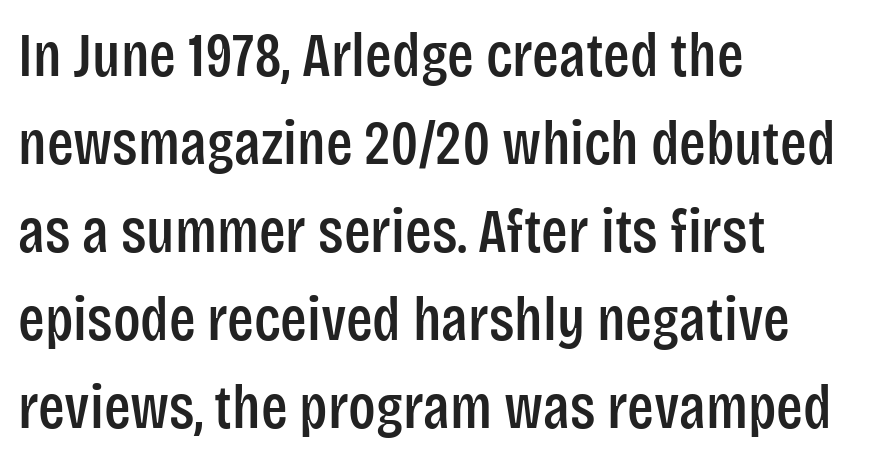
{"serif": "no", "italic": "no", "width": "condensed", "stroke_contrast": "low", "x_height": "large", "monospaced": "no", "underline": "no", "align": "left", "line_spacing": "normal", "line_spacing_ratio": 1.42, "letter_spacing": "normal", "letter_spacing_em": 0.0, "glyph_px": 62}
